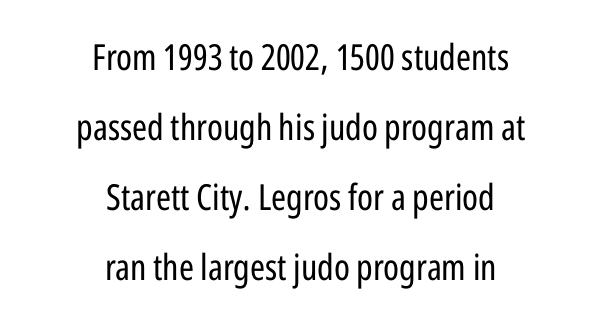
Q: Is the text bold? A: No.
Q: Is the text italic (slanted)? A: No, it is upright.
Q: Is the typeface a serif or a sans-serif typeface? A: Sans-serif.
Q: Is the text underlined? A: No.
Q: How is the paragraph aligned? A: Centered.
Q: Is the spacing between letters normal or unusually wide? A: Normal.
Q: Is the spacing between lines tight, normal or loose? A: Loose.
Q: Width (condensed, normal, or wide)? A: Condensed.
Q: Stroke contrast? A: Low.
Q: x-height? A: Medium.
Q: Monospaced? A: No.
